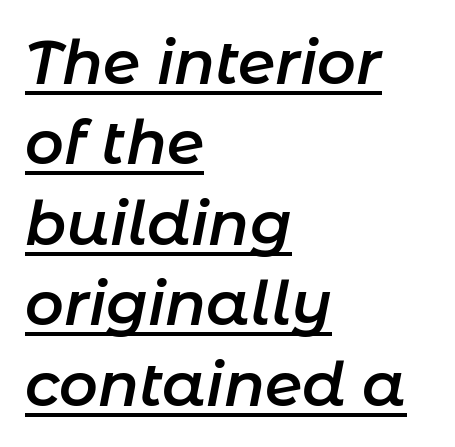
Q: Is the text bold? A: Semi-bold.
Q: Is the text italic (slanted)? A: Yes, it leans right by about 11 degrees.
Q: Is the text underlined? A: Yes.
Q: How is the paragraph aligned? A: Left-aligned.
Q: Is the spacing between letters normal or unusually wide? A: Normal.
Q: Is the spacing between lines tight, normal or loose? A: Normal.
Q: Width (condensed, normal, or wide)? A: Normal.
Q: Stroke contrast? A: Low.
Q: x-height? A: Medium.
Q: Monospaced? A: No.
